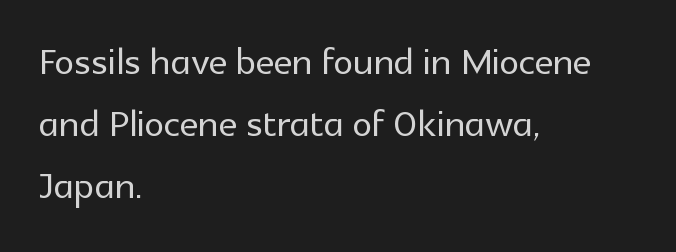
{"serif": "no", "italic": "no", "width": "normal", "x_height": "medium", "monospaced": "no", "underline": "no", "align": "left", "line_spacing_ratio": 1.24, "letter_spacing": "normal", "letter_spacing_em": 0.0, "glyph_px": 50}
